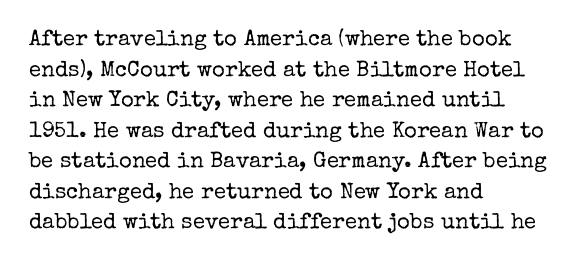
{"italic": "no", "bold": "no", "underline": "no", "align": "left", "line_spacing": "normal", "line_spacing_ratio": 1.39, "letter_spacing": "normal", "letter_spacing_em": 0.0, "glyph_px": 22}
